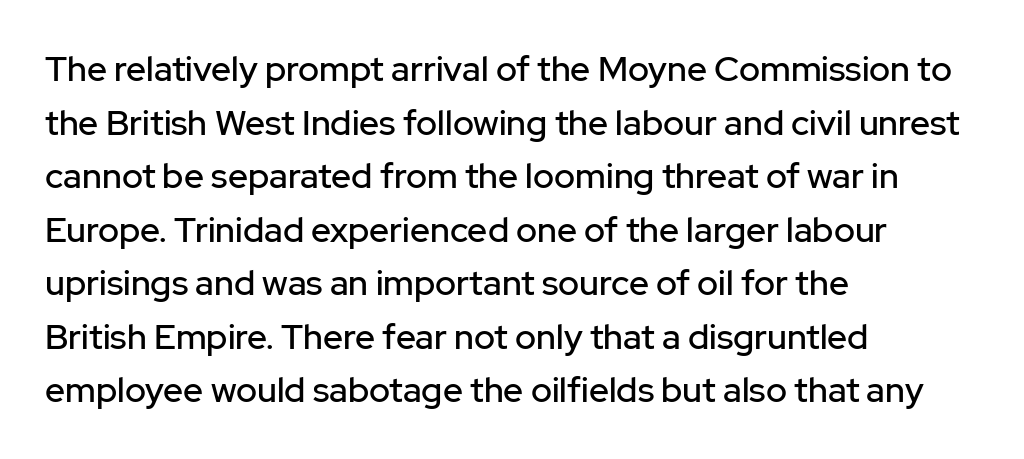
{"serif": "no", "italic": "no", "width": "normal", "stroke_contrast": "low", "x_height": "medium", "monospaced": "no", "underline": "no", "align": "left", "line_spacing": "normal", "line_spacing_ratio": 1.53, "letter_spacing": "normal", "letter_spacing_em": 0.0, "glyph_px": 35}
